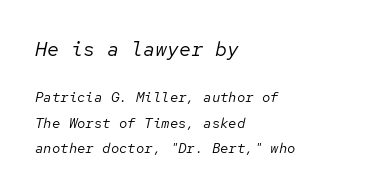
Unmarked baselines from the first word to the last. Is the stroke heavy? The answer is a plain regular-or-lighter. Compared with ordinary roman type, these characters are visibly tilted. Casual observation: everything's shoved over to the left. Larger block? The one above; the one below is distinctly smaller. Between one letter and the next there's only the usual sliver of space.
